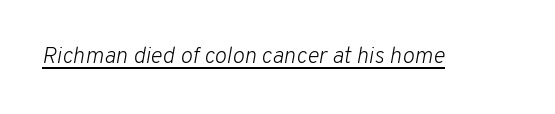
{"italic": "yes", "lean": "right", "slant_degrees": 10, "bold": "no", "underline": "yes", "letter_spacing": "normal", "letter_spacing_em": 0.0, "glyph_px": 23}
